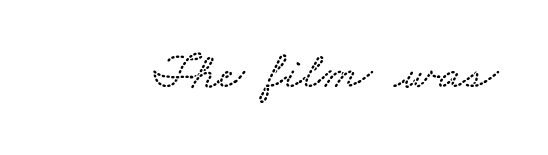
Underlining? Definitely not there. The gaps between neighbouring characters are ordinary and unremarkable. Spacing verdict: proportional, widths tailored to each character.
